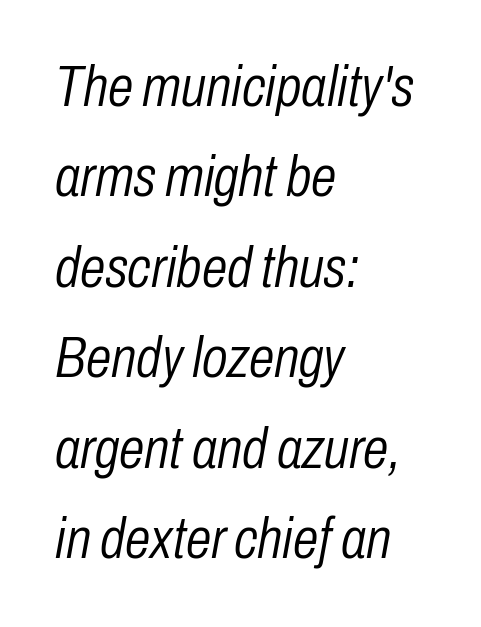
{"italic": "yes", "lean": "right", "slant_degrees": 10, "bold": "no", "weight": "light", "width": "condensed", "stroke_contrast": "low", "x_height": "medium", "monospaced": "no", "underline": "no", "align": "left", "line_spacing": "normal", "line_spacing_ratio": 1.56, "letter_spacing": "normal", "letter_spacing_em": 0.0, "glyph_px": 58}
